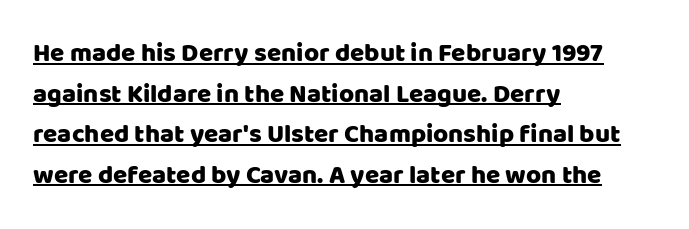
The passage shown is underscored from start to finish. The letters stand upright; this is a roman face. One glance says typical: line gaps are just what's usual. Each line starts at the same left margin while the right side varies. This sample uses plain, unmodified letter spacing.
